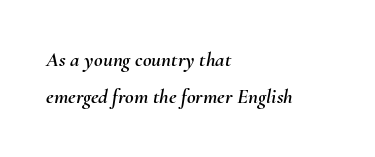
The image shows 21 px text type, italic (leaning right); set left-aligned, line spacing 1.77x, normal letter spacing, not underlined.
